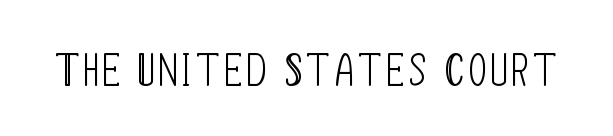
The image shows 45 px light, condensed sans-serif type, upright; set not underlined; low stroke contrast and a large x-height.
